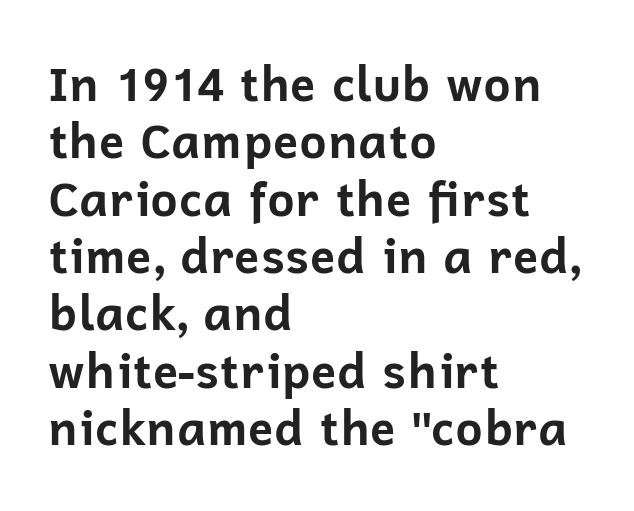
The image shows 47 px bold sans-serif type, upright; set left-aligned, line spacing 1.22x, normal letter spacing, not underlined; low stroke contrast and a medium x-height.
